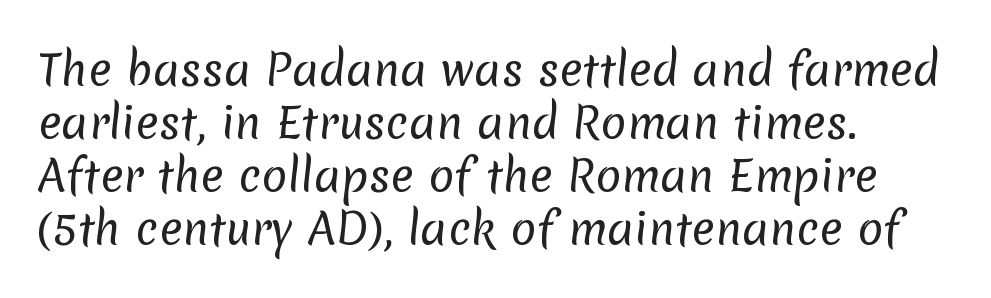
Q: Is the text bold? A: No.
Q: Is the typeface a serif or a sans-serif typeface? A: Sans-serif.
Q: Is the text underlined? A: No.
Q: How is the paragraph aligned? A: Left-aligned.
Q: Is the spacing between letters normal or unusually wide? A: Normal.
Q: Width (condensed, normal, or wide)? A: Normal.
Q: Stroke contrast? A: Low.
Q: x-height? A: Medium.
Q: Monospaced? A: No.
